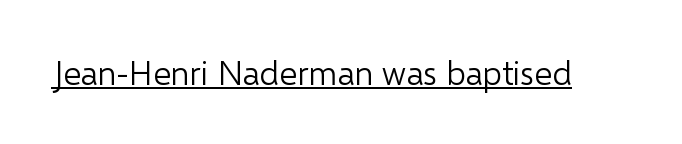
Q: Is the text bold? A: No.
Q: Is the text italic (slanted)? A: No, it is upright.
Q: Is the typeface a serif or a sans-serif typeface? A: Sans-serif.
Q: Is the text underlined? A: Yes.
Q: Is the spacing between letters normal or unusually wide? A: Normal.
Q: Width (condensed, normal, or wide)? A: Normal.
Q: Stroke contrast? A: Low.
Q: x-height? A: Medium.
Q: Monospaced? A: No.
